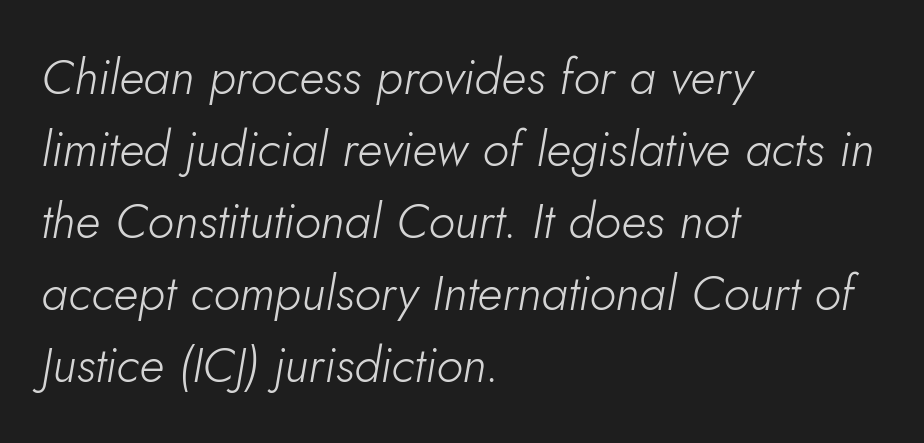
Spacing verdict: proportional, widths tailored to each character. The vertical gap from one line to the next is medium. The baseline area is clear. The face used here has a pronounced slope to its letters. Weight: not bold — regular or lighter.
